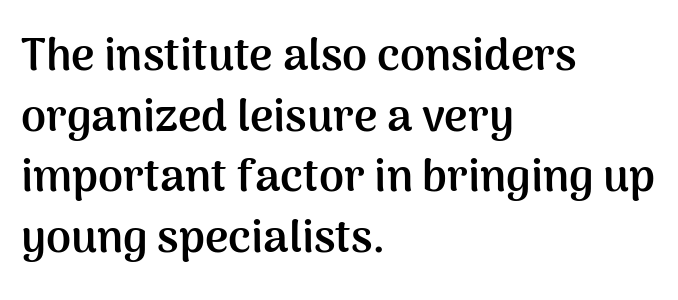
The image shows 45 px semibold sans-serif type, upright; set left-aligned, normal line spacing (1.35x), normal letter spacing, not underlined; medium stroke contrast and a medium x-height.
